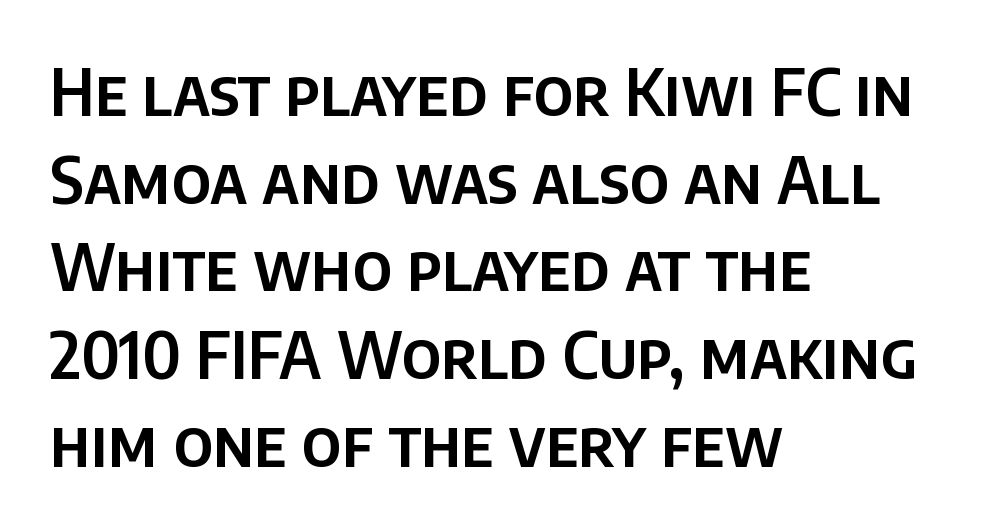
{"serif": "no", "italic": "no", "width": "normal", "stroke_contrast": "low", "x_height": "large", "monospaced": "no", "underline": "no", "align": "left", "line_spacing": "normal", "line_spacing_ratio": 1.37, "letter_spacing": "normal", "letter_spacing_em": 0.0, "glyph_px": 64}
